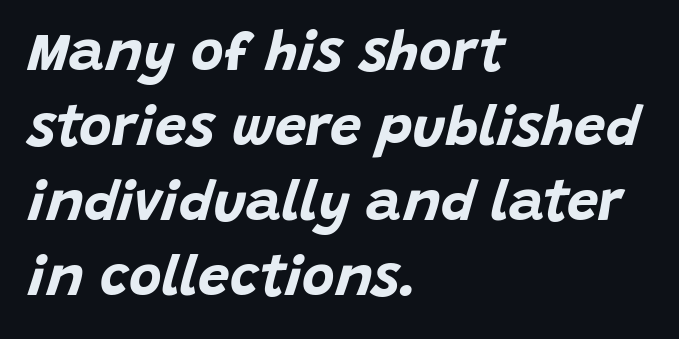
Students, note that the glyphs here touch the page at normal intervals. The space directly below the letters is spotless. Observe the lean: these are italic letterforms. Vertical spacing — default.
